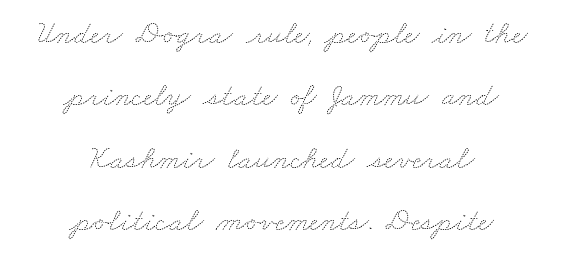
The letters advance in unequal steps, a hallmark of proportional type. How would I describe the line gaps? Wide and relaxed. Line starts and ends both wander, symmetrically. Beneath every word, the page is bare. The typesetting does not lean heavy: it is not bold.
